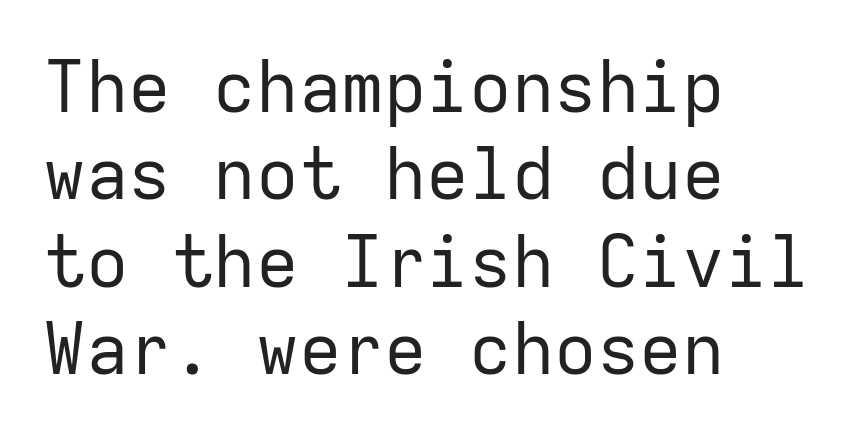
{"serif": "no", "italic": "no", "bold": "no", "weight": "regular", "width": "normal", "stroke_contrast": "low", "x_height": "medium", "monospaced": "yes", "underline": "no", "align": "left", "line_spacing_ratio": 1.23, "letter_spacing": "normal", "letter_spacing_em": 0.0, "glyph_px": 71}
